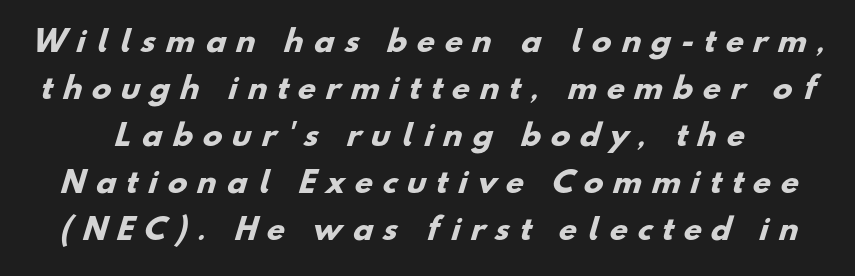
Q: Is the text bold? A: Yes.
Q: Is the typeface a serif or a sans-serif typeface? A: Sans-serif.
Q: Is the text underlined? A: No.
Q: Is the spacing between letters normal or unusually wide? A: Unusually wide.
Q: Is the spacing between lines tight, normal or loose? A: Normal.
Q: Width (condensed, normal, or wide)? A: Normal.
Q: Stroke contrast? A: Low.
Q: x-height? A: Small.
Q: Monospaced? A: No.
